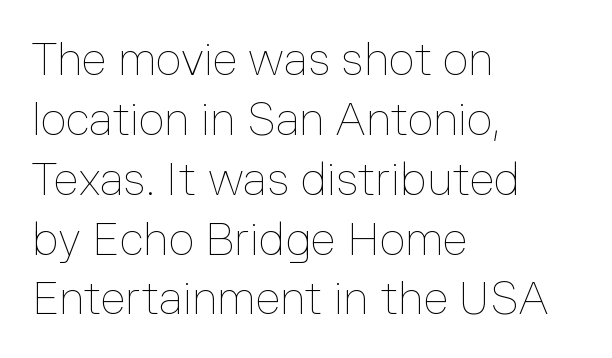
Q: Is the text bold? A: No.
Q: Is the text italic (slanted)? A: No, it is upright.
Q: Is the text underlined? A: No.
Q: How is the paragraph aligned? A: Left-aligned.
Q: Is the spacing between letters normal or unusually wide? A: Normal.
Q: Is the spacing between lines tight, normal or loose? A: Normal.
Q: Width (condensed, normal, or wide)? A: Normal.
Q: Stroke contrast? A: Low.
Q: x-height? A: Medium.
Q: Monospaced? A: No.
